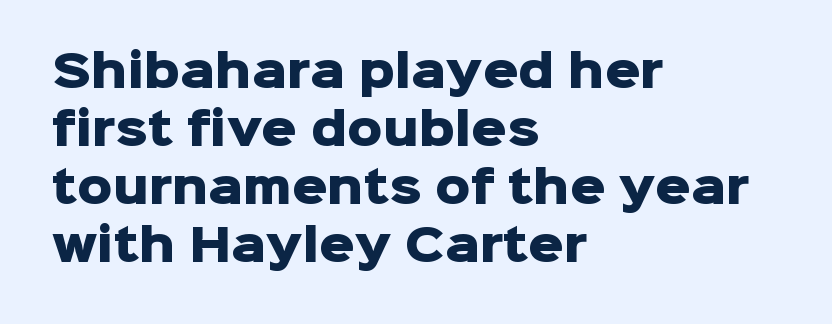
{"serif": "no", "italic": "no", "bold": "yes", "weight": "heavy", "width": "normal", "stroke_contrast": "low", "x_height": "medium", "monospaced": "no", "underline": "no", "align": "left", "line_spacing": "normal", "line_spacing_ratio": 1.32, "letter_spacing": "normal", "letter_spacing_em": 0.0, "glyph_px": 44}
